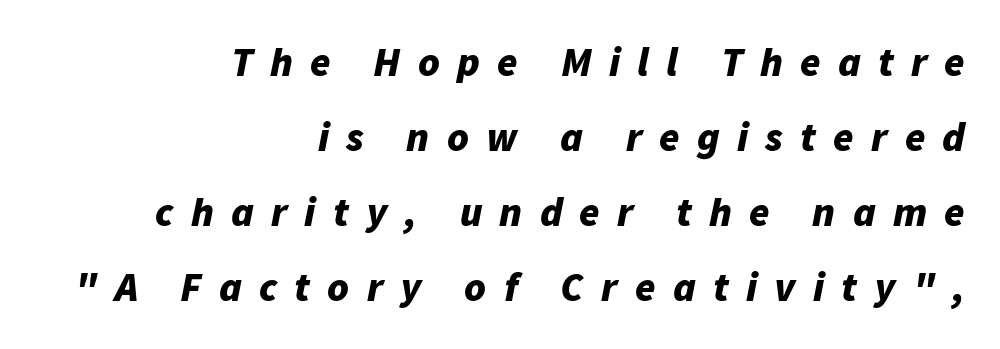
{"italic": "yes", "lean": "right", "slant_degrees": 11, "bold": "yes", "weight": "bold", "width": "normal", "stroke_contrast": "low", "x_height": "medium", "monospaced": "no", "underline": "no", "align": "right", "line_spacing_ratio": 1.83, "letter_spacing": "wide", "letter_spacing_em": 0.42, "glyph_px": 41}
